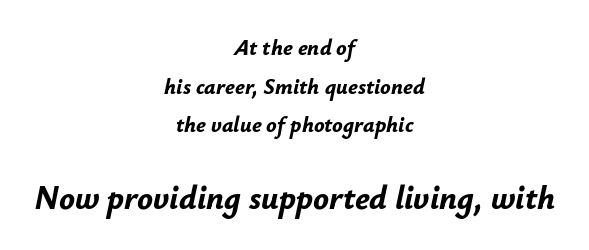
Q: Is the text bold? A: Yes.
Q: Is the text italic (slanted)? A: Yes, it leans right by about 12 degrees.
Q: Is the text underlined? A: No.
Q: How is the paragraph aligned? A: Centered.
Q: Is the spacing between letters normal or unusually wide? A: Normal.
Q: Which block of text is set in a larger size, the first (top) or the second (bottom)? A: The second (bottom) one.
Q: Width (condensed, normal, or wide)? A: Normal.
Q: Stroke contrast? A: Low.
Q: x-height? A: Small.
Q: Monospaced? A: No.
